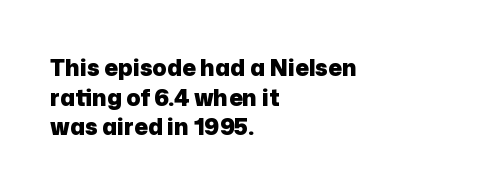
{"italic": "no", "bold": "yes", "underline": "no", "align": "left", "line_spacing": "normal", "line_spacing_ratio": 1.29, "letter_spacing": "normal", "letter_spacing_em": 0.0, "glyph_px": 23}
